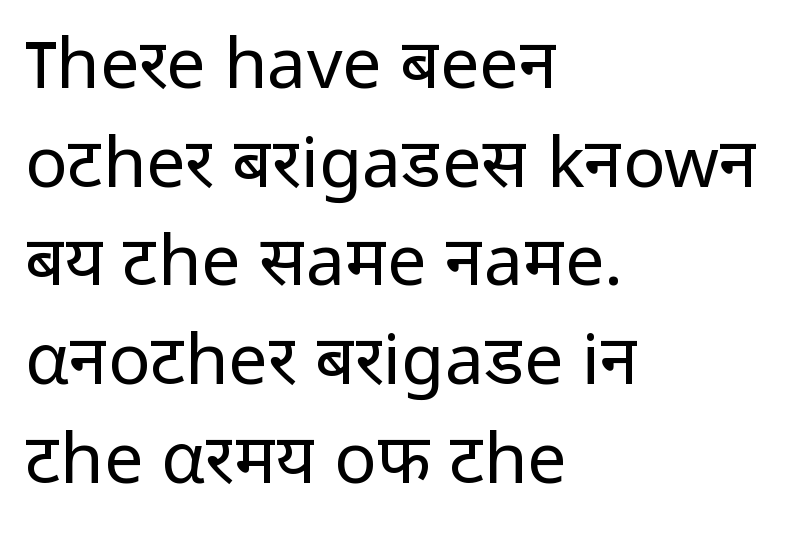
{"serif": "no", "italic": "no", "bold": "no", "weight": "regular", "width": "normal", "stroke_contrast": "low", "x_height": "medium", "monospaced": "no", "underline": "no", "align": "left", "line_spacing": "normal", "line_spacing_ratio": 1.41, "letter_spacing": "normal", "letter_spacing_em": 0.0, "glyph_px": 70}
